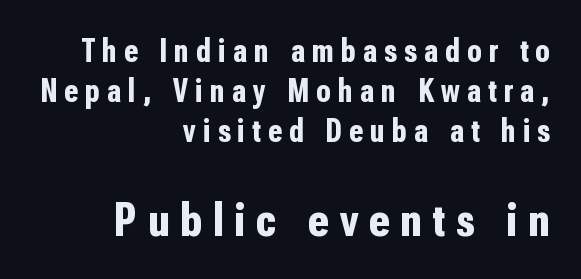
Students, note that the glyphs here are deliberately spaced far apart. Notice how thick the strokes are: this is what a full bold looks like. In this sample the second text group is rendered at the bigger scale. Does the lettering tilt? It doesn't — this is upright. In CSS terms this would be text-align: right. A bare baseline throughout the passage.
